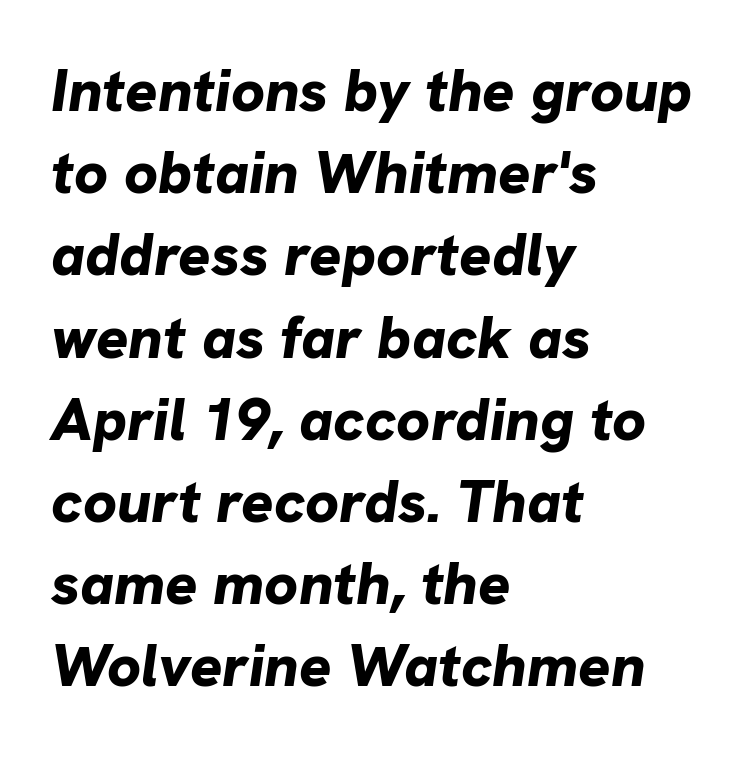
Q: Is the text bold? A: Yes.
Q: Is the text italic (slanted)? A: Yes, it leans right by about 8 degrees.
Q: Is the text underlined? A: No.
Q: How is the paragraph aligned? A: Left-aligned.
Q: Is the spacing between letters normal or unusually wide? A: Normal.
Q: Is the spacing between lines tight, normal or loose? A: Normal.
Q: Width (condensed, normal, or wide)? A: Normal.
Q: Stroke contrast? A: Low.
Q: x-height? A: Medium.
Q: Monospaced? A: No.
